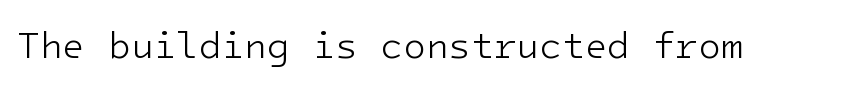
The image shows 37 px light sans-serif type, upright; set normal letter spacing, not underlined; low stroke contrast and a medium x-height.
